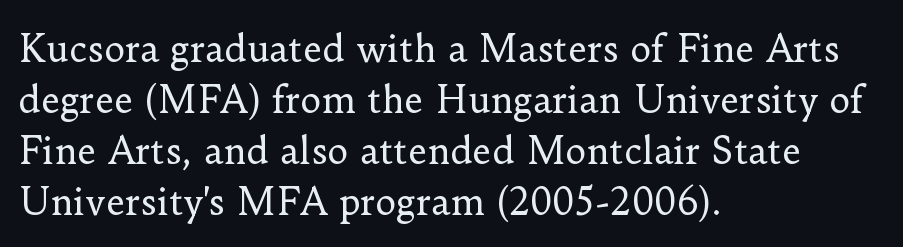
No italicization has been applied; the sample stays upright. Teacher's note: observe the even left margin — that is flush-left alignment. You could not count columns in this text — the font is proportionally spaced. The leading is moderate, giving the passage an even texture.
